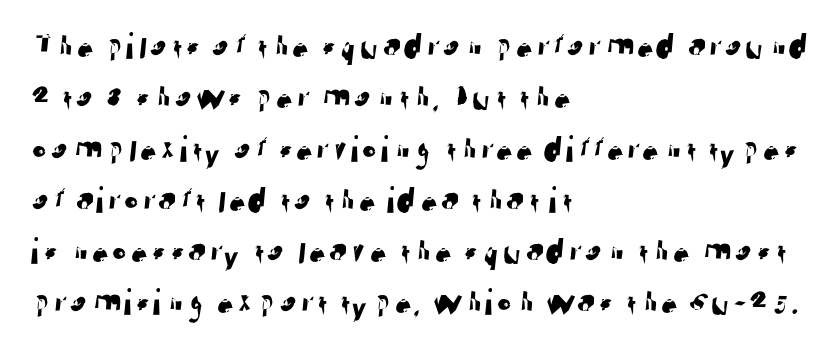
Q: Is the typeface a serif or a sans-serif typeface? A: Sans-serif.
Q: Is the text underlined? A: No.
Q: How is the paragraph aligned? A: Left-aligned.
Q: Is the spacing between letters normal or unusually wide? A: Normal.
Q: Is the spacing between lines tight, normal or loose? A: Normal.
Q: Width (condensed, normal, or wide)? A: Normal.
Q: Stroke contrast? A: Low.
Q: x-height? A: Medium.
Q: Monospaced? A: No.
